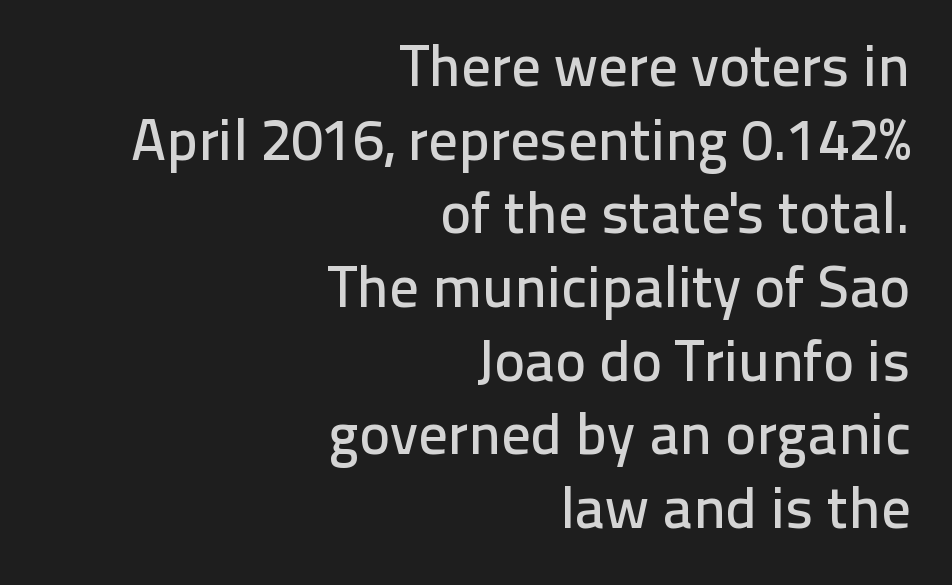
Q: Is the text italic (slanted)? A: No, it is upright.
Q: Is the typeface a serif or a sans-serif typeface? A: Sans-serif.
Q: Is the text underlined? A: No.
Q: How is the paragraph aligned? A: Right-aligned.
Q: Is the spacing between letters normal or unusually wide? A: Normal.
Q: Is the spacing between lines tight, normal or loose? A: Normal.
Q: Width (condensed, normal, or wide)? A: Normal.
Q: Stroke contrast? A: Low.
Q: x-height? A: Medium.
Q: Monospaced? A: No.
